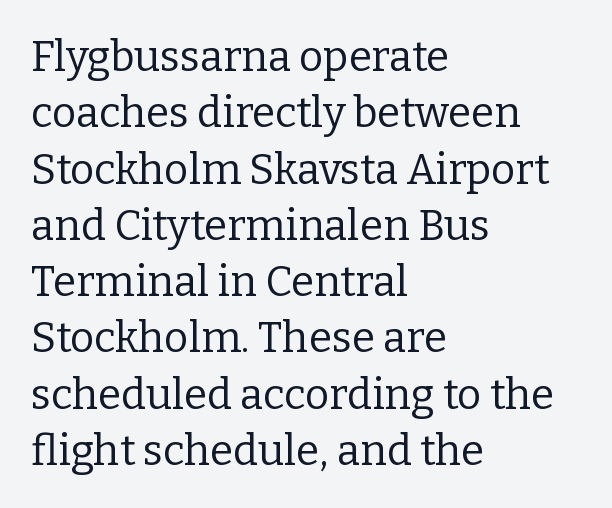
Quick note: not italic, upright. Between one letter and the next there's only the usual sliver of space. A classic flush-left, rag-right setting is used for this passage. No word sits above an underline. The rows are spaced the way most documents space them. Is the stroke heavy? The answer is a plain regular-or-lighter.
